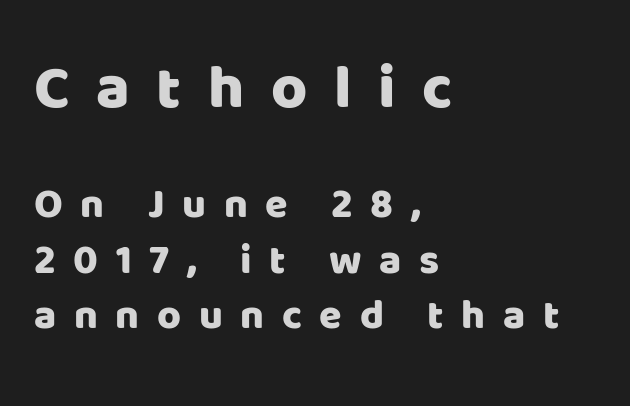
This is roman type, the default non-slanted kind. Bare-footed words on every line. Note the varied advance widths — an 'i' is clearly narrower than an 'm'. These lines are composed in type without serifs. Vertical spacing — default. Leftover space on each line is placed entirely after the last word.
